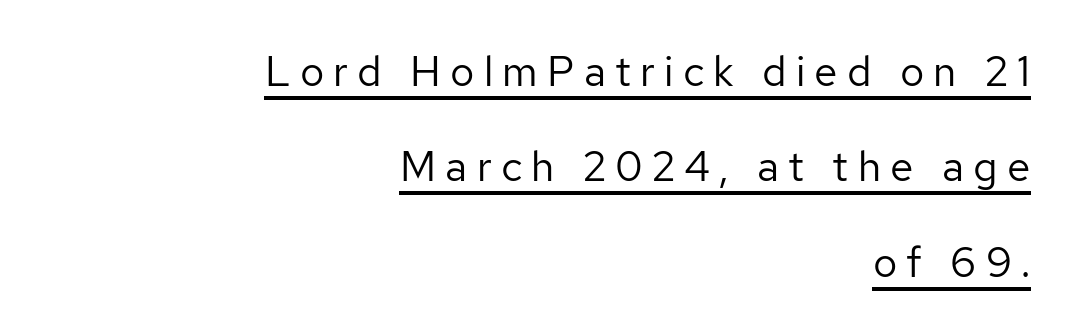
The letters stand straight up with perfectly vertical stems. Loosely led — the rows are spread out. This sample uses a sans-serif face. The typesetter has applied underlining to the passage shown. Display-style spreading of the glyphs; the letterfit is very open.
